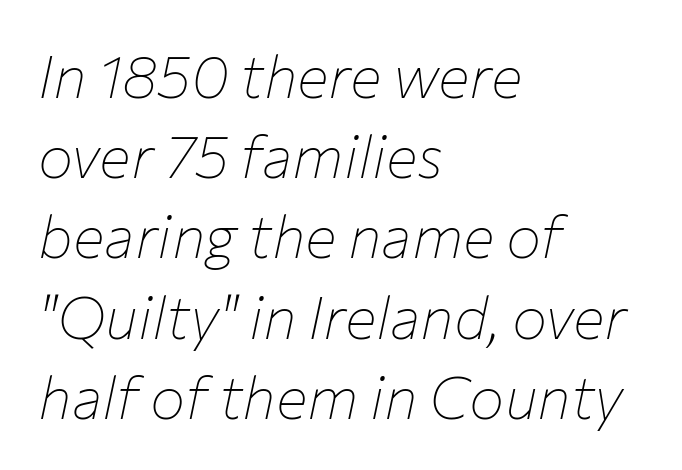
{"italic": "yes", "lean": "right", "slant_degrees": 12, "bold": "no", "weight": "thin", "width": "normal", "stroke_contrast": "low", "x_height": "medium", "monospaced": "no", "underline": "no", "align": "left", "line_spacing": "normal", "line_spacing_ratio": 1.36, "letter_spacing": "normal", "letter_spacing_em": 0.0, "glyph_px": 59}
